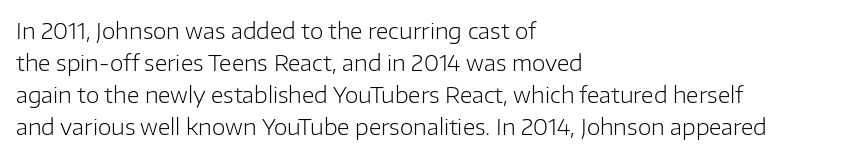
Q: Is the text bold? A: No.
Q: Is the text italic (slanted)? A: No, it is upright.
Q: Is the text underlined? A: No.
Q: How is the paragraph aligned? A: Left-aligned.
Q: Is the spacing between letters normal or unusually wide? A: Normal.
Q: Is the spacing between lines tight, normal or loose? A: Normal.
